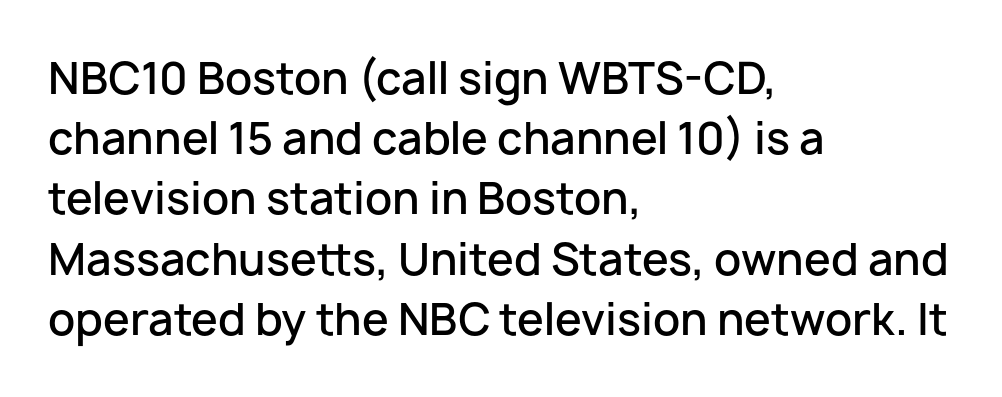
The image shows 43 px semibold sans-serif type, upright; set left-aligned, normal line spacing (1.4x), normal letter spacing, not underlined; low stroke contrast and a medium x-height.
